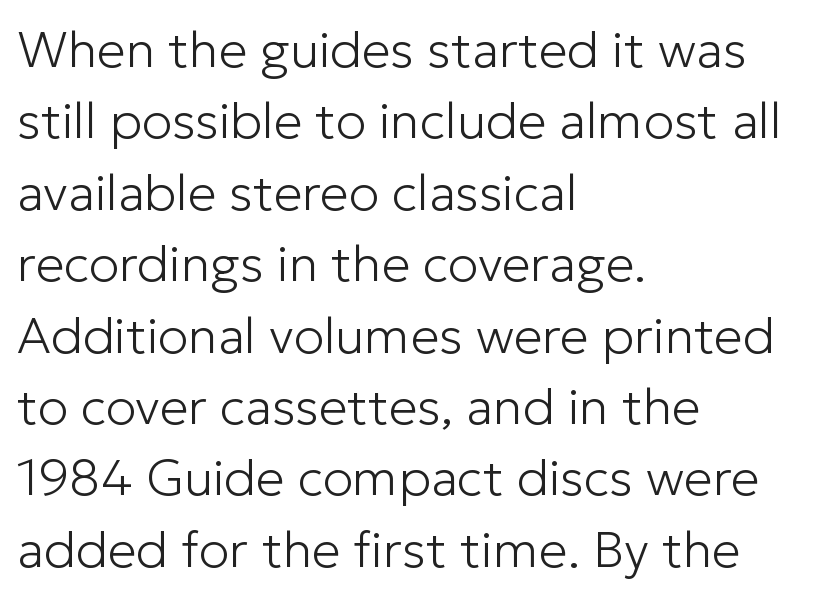
{"serif": "no", "italic": "no", "bold": "no", "weight": "light", "width": "normal", "stroke_contrast": "low", "x_height": "medium", "monospaced": "no", "underline": "no", "align": "left", "line_spacing": "normal", "line_spacing_ratio": 1.4, "letter_spacing": "normal", "letter_spacing_em": 0.0, "glyph_px": 51}
